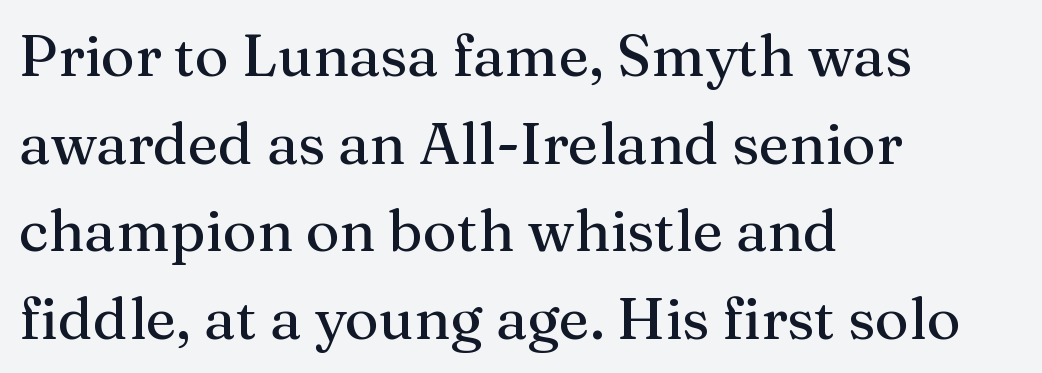
These lines keep a tight, regular rhythm from letter to letter. Normally led — the rows are evenly, conventionally spaced. The paragraph shown leans on its left margin. Think of a printed novel: that variable character pitch is what you see here.
